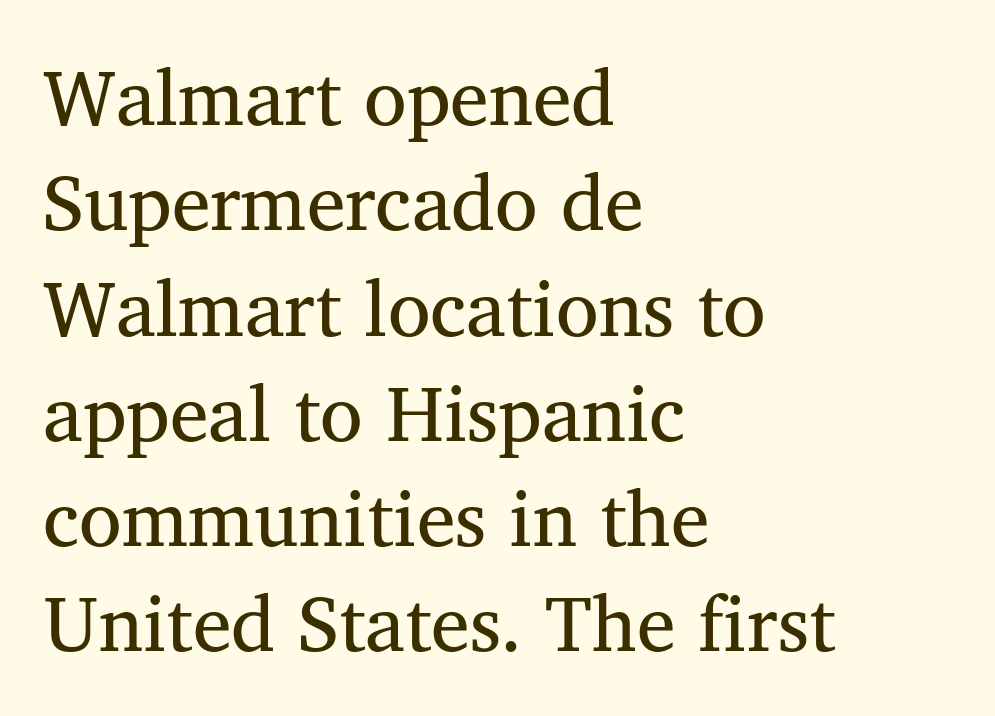
Q: Is the text bold? A: No.
Q: Is the typeface a serif or a sans-serif typeface? A: Serif.
Q: Is the text underlined? A: No.
Q: How is the paragraph aligned? A: Left-aligned.
Q: Is the spacing between letters normal or unusually wide? A: Normal.
Q: Is the spacing between lines tight, normal or loose? A: Normal.
Q: Width (condensed, normal, or wide)? A: Normal.
Q: Stroke contrast? A: Medium.
Q: x-height? A: Medium.
Q: Monospaced? A: No.
